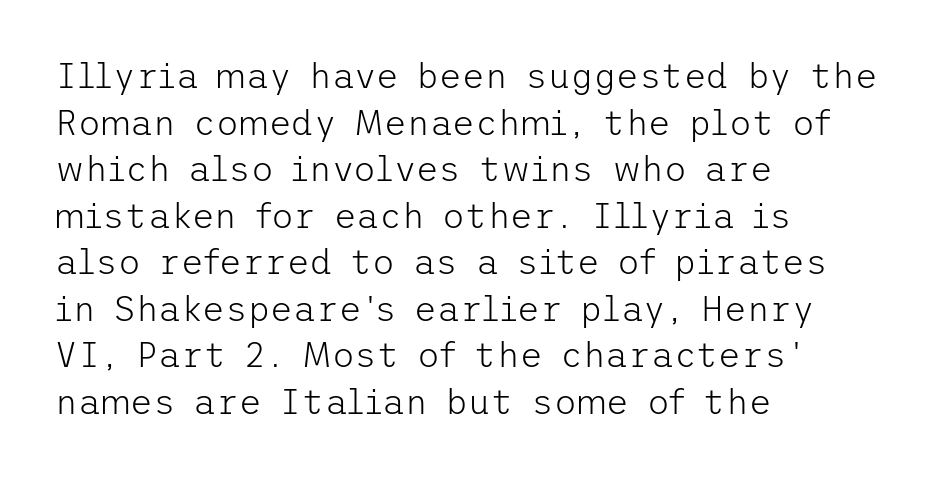
The image shows 35 px light sans-serif type, upright; set left-aligned, normal line spacing (1.33x), normal letter spacing, not underlined; low stroke contrast and a medium x-height.
